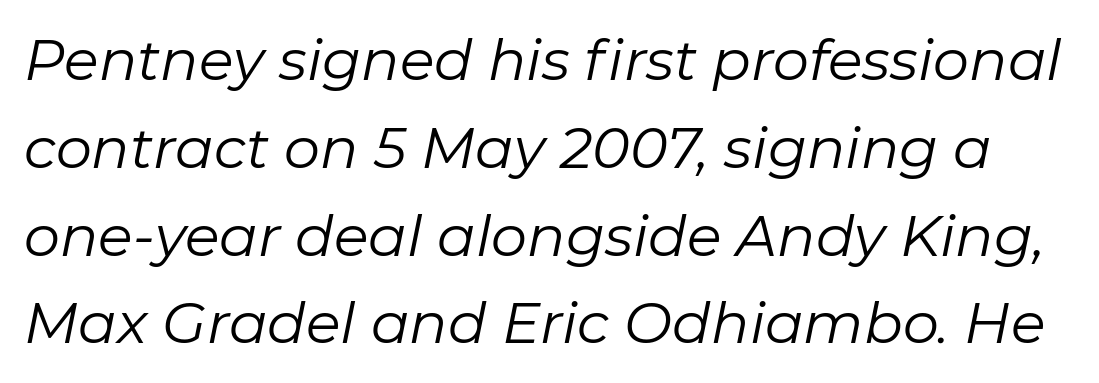
Q: Is the text bold? A: No.
Q: Is the text italic (slanted)? A: Yes, it leans right by about 11 degrees.
Q: Is the text underlined? A: No.
Q: Is the spacing between letters normal or unusually wide? A: Normal.
Q: Is the spacing between lines tight, normal or loose? A: Normal.
Q: Width (condensed, normal, or wide)? A: Normal.
Q: Stroke contrast? A: Low.
Q: x-height? A: Medium.
Q: Monospaced? A: No.
